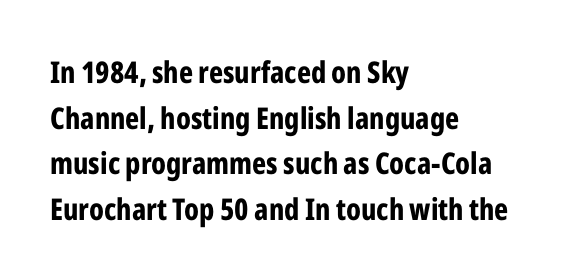
{"serif": "no", "italic": "no", "bold": "yes", "weight": "bold", "width": "condensed", "stroke_contrast": "low", "x_height": "medium", "monospaced": "no", "underline": "no", "align": "left", "line_spacing": "normal", "line_spacing_ratio": 1.52, "letter_spacing": "normal", "letter_spacing_em": 0.0, "glyph_px": 30}
